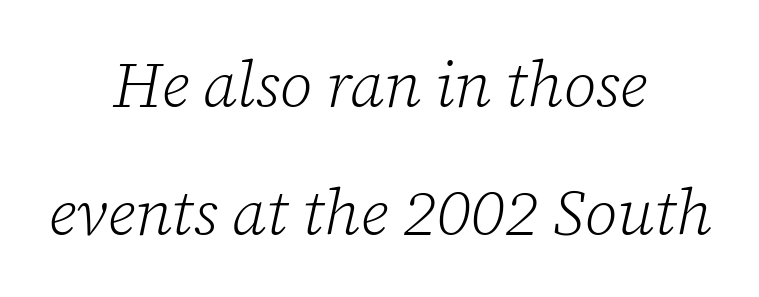
The image shows 64 px light serif type, italic (leaning right); set centered, loose line spacing (2.0x), normal letter spacing, not underlined; low stroke contrast and a medium x-height.
